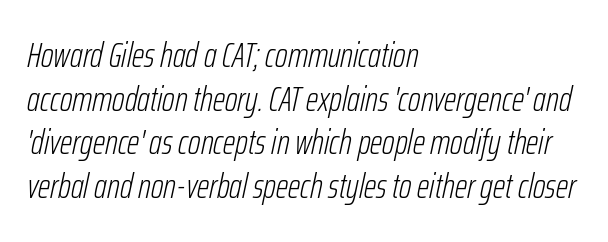
The image shows 35 px light, condensed type, italic (leaning right); set left-aligned, normal line spacing (1.25x), normal letter spacing, not underlined; low stroke contrast and a medium x-height.
